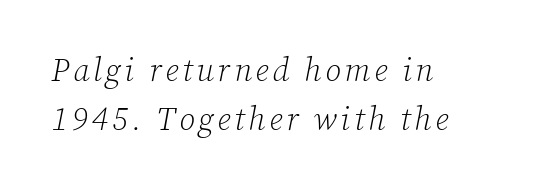
Q: Is the text bold? A: No.
Q: Is the text italic (slanted)? A: Yes, it leans right by about 12 degrees.
Q: Is the typeface a serif or a sans-serif typeface? A: Serif.
Q: Is the text underlined? A: No.
Q: How is the paragraph aligned? A: Left-aligned.
Q: Is the spacing between lines tight, normal or loose? A: Normal.
Q: Width (condensed, normal, or wide)? A: Normal.
Q: Stroke contrast? A: Low.
Q: x-height? A: Medium.
Q: Monospaced? A: No.
